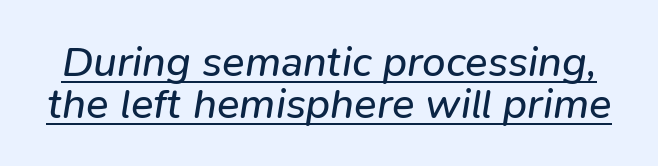
Emphasis is given by a line drawn under the lettering. Ink coverage per letter is moderate at most. Slanted lettering throughout. Honestly, the rows look squashed on top of each other. Spacing verdict: proportional, widths tailored to each character. The face used here is rendered with its standard letterfit.
